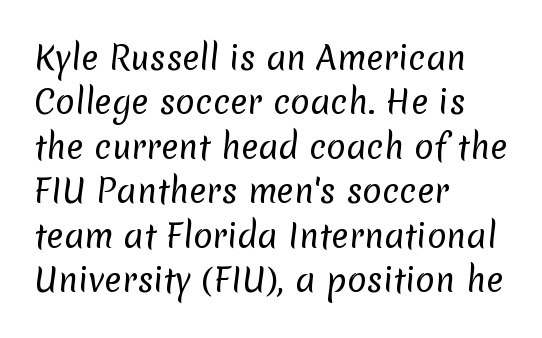
Letters rest on an invisible, unmarked baseline. Observe the absence of serifs on each vertical stroke in this sample. The typesetter chose a ragged-right arrangement here. Stroke thickness stays within the range of a standard reading face or lighter. Varying glyph widths throughout — classic text-font behaviour. The designer left line spacing at the default.
